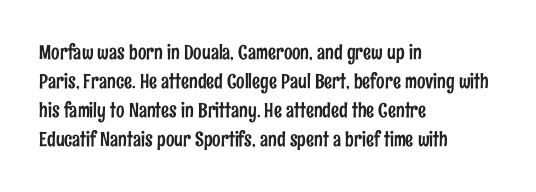
Q: Is the text italic (slanted)? A: No, it is upright.
Q: Is the text underlined? A: No.
Q: How is the paragraph aligned? A: Left-aligned.
Q: Is the spacing between letters normal or unusually wide? A: Normal.
Q: Is the spacing between lines tight, normal or loose? A: Normal.
